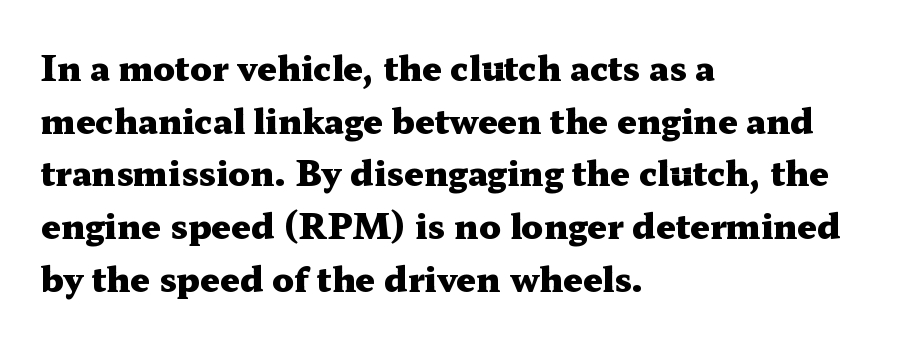
The font is running at its bold setting. Note: serifs present on the glyphs. Posture: upright roman. The letters advance in unequal steps, a hallmark of proportional type. Regarding leading, the lines here are spaced in the standard way. Leftover space on each line is placed entirely after the last word.
